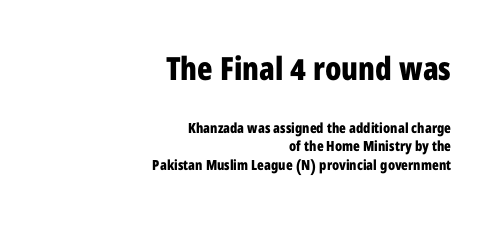
Q: Is the text bold? A: Yes.
Q: Is the text italic (slanted)? A: No, it is upright.
Q: Is the typeface a serif or a sans-serif typeface? A: Sans-serif.
Q: Is the text underlined? A: No.
Q: How is the paragraph aligned? A: Right-aligned.
Q: Is the spacing between letters normal or unusually wide? A: Normal.
Q: Is the spacing between lines tight, normal or loose? A: Normal.
Q: Which block of text is set in a larger size, the first (top) or the second (bottom)? A: The first (top) one.
Q: Width (condensed, normal, or wide)? A: Condensed.
Q: Stroke contrast? A: Low.
Q: x-height? A: Medium.
Q: Monospaced? A: No.
